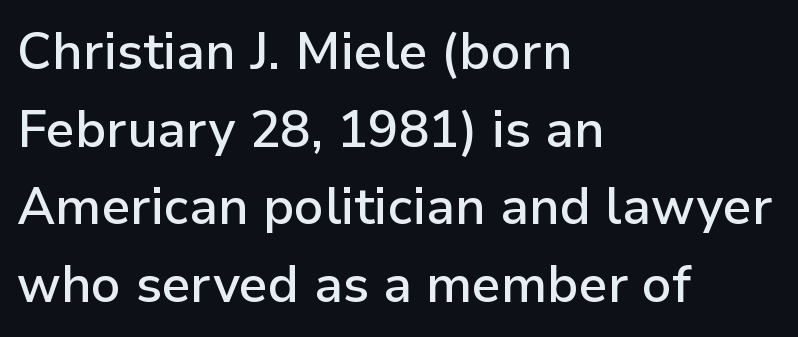
Do the letters lean? They stand straight. The lines in this sample share a left origin and differ only in where they stop. The passage shown is typed in a proportional face where columns would drift. Each word holds together tightly as a unit, with standard inter-letter gaps. A typesetter would call this leading conventional body-copy spacing.
